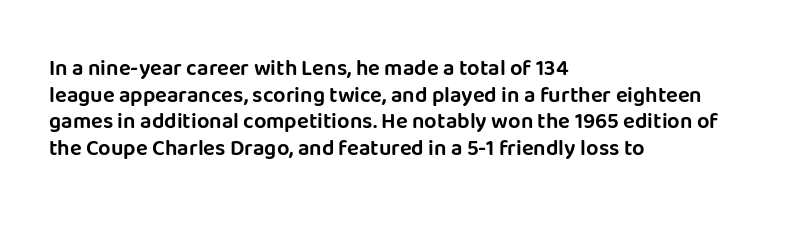
A student would call this left alignment; a typographer would say flush left, rag right. Nobody touched the tracking dial on this one. Tall strokes in this sample are plumb rather than angled. Descenders are the only things crossing below the line.
